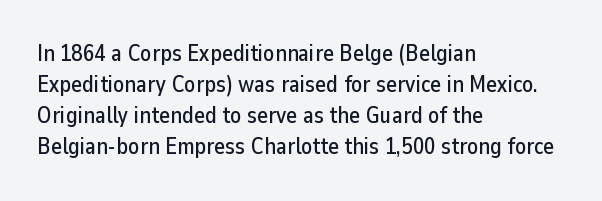
The image shows 23 px text type, upright; set left-aligned, normal line spacing (1.35x), normal letter spacing, not underlined.
